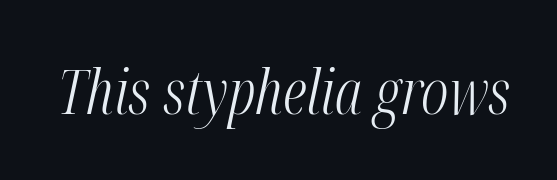
Q: Is the text bold? A: No.
Q: Is the text italic (slanted)? A: Yes, it leans right by about 12 degrees.
Q: Is the text underlined? A: No.
Q: Is the spacing between letters normal or unusually wide? A: Normal.
Q: Width (condensed, normal, or wide)? A: Condensed.
Q: Stroke contrast? A: Medium.
Q: x-height? A: Medium.
Q: Monospaced? A: No.
